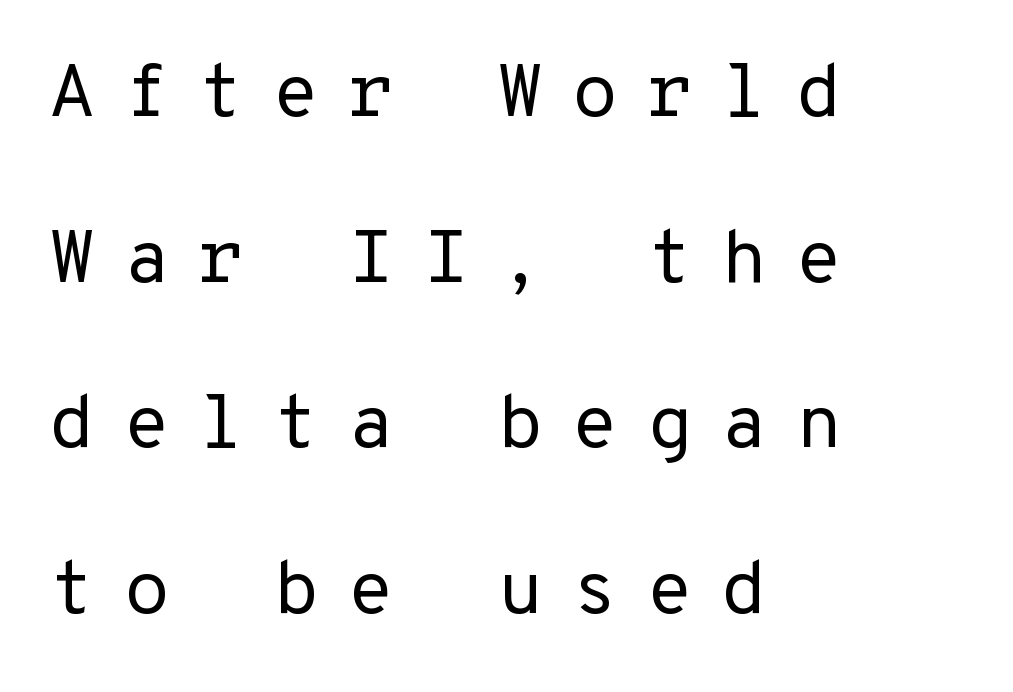
Q: Is the text bold? A: No.
Q: Is the text italic (slanted)? A: No, it is upright.
Q: Is the typeface a serif or a sans-serif typeface? A: Sans-serif.
Q: Is the text underlined? A: No.
Q: How is the paragraph aligned? A: Left-aligned.
Q: Is the spacing between letters normal or unusually wide? A: Unusually wide.
Q: Is the spacing between lines tight, normal or loose? A: Loose.
Q: Width (condensed, normal, or wide)? A: Normal.
Q: Stroke contrast? A: Low.
Q: x-height? A: Medium.
